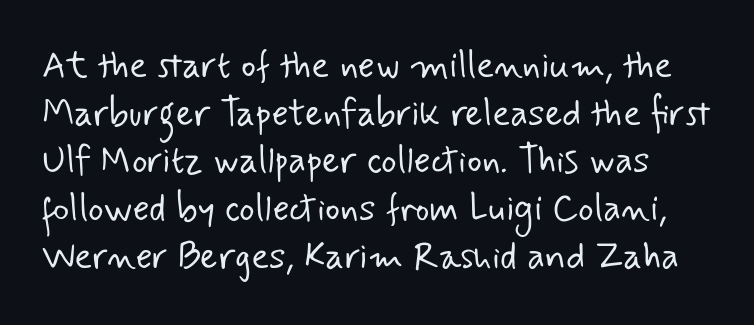
The image shows 37 px light sans-serif type; set normal line spacing (1.29x), normal letter spacing, not underlined; low stroke contrast and a small x-height.
